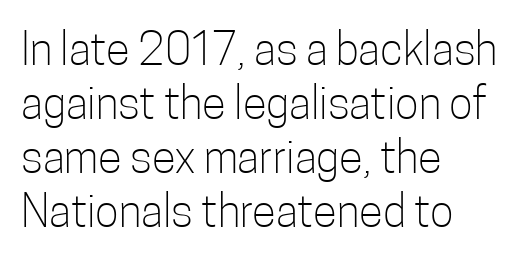
Q: Is the text bold? A: No.
Q: Is the text italic (slanted)? A: No, it is upright.
Q: Is the typeface a serif or a sans-serif typeface? A: Sans-serif.
Q: Is the text underlined? A: No.
Q: How is the paragraph aligned? A: Left-aligned.
Q: Is the spacing between letters normal or unusually wide? A: Normal.
Q: Width (condensed, normal, or wide)? A: Condensed.
Q: Stroke contrast? A: Low.
Q: x-height? A: Medium.
Q: Monospaced? A: No.
